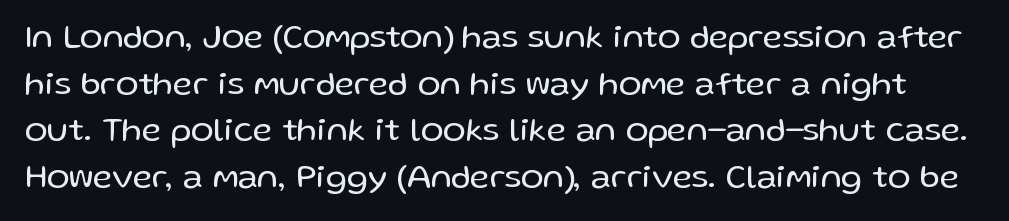
Ink coverage per letter is moderate at most. The space beneath each line is pristine and unruled. The designer left line spacing at the default. The passage shown has conventional tracking throughout. Here the designer chose a conventional face with non-uniform glyph widths. Posture: vertical.
